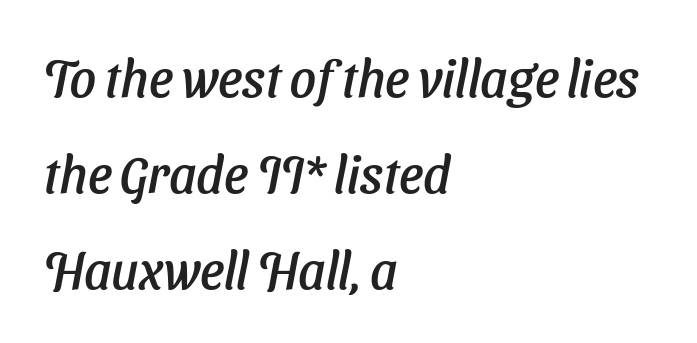
The image shows 52 px text type; set left-aligned, line spacing 1.85x, normal letter spacing, not underlined; low stroke contrast and a medium x-height.
